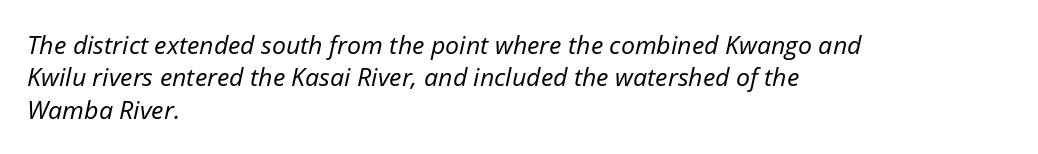
Q: Is the text bold? A: No.
Q: Is the text italic (slanted)? A: Yes, it leans right by about 12 degrees.
Q: Is the text underlined? A: No.
Q: How is the paragraph aligned? A: Left-aligned.
Q: Is the spacing between letters normal or unusually wide? A: Normal.
Q: Is the spacing between lines tight, normal or loose? A: Normal.
